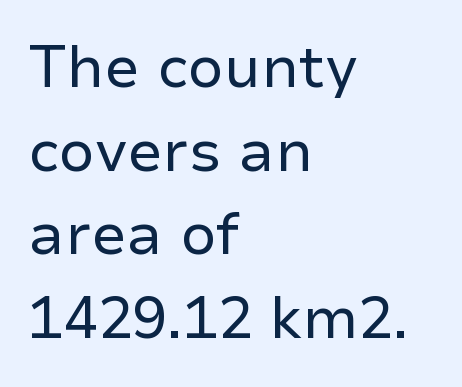
{"serif": "no", "italic": "no", "bold": "no", "weight": "regular", "width": "normal", "stroke_contrast": "low", "x_height": "medium", "monospaced": "no", "underline": "no", "align": "left", "line_spacing": "normal", "line_spacing_ratio": 1.44, "letter_spacing": "normal", "letter_spacing_em": 0.0, "glyph_px": 58}
